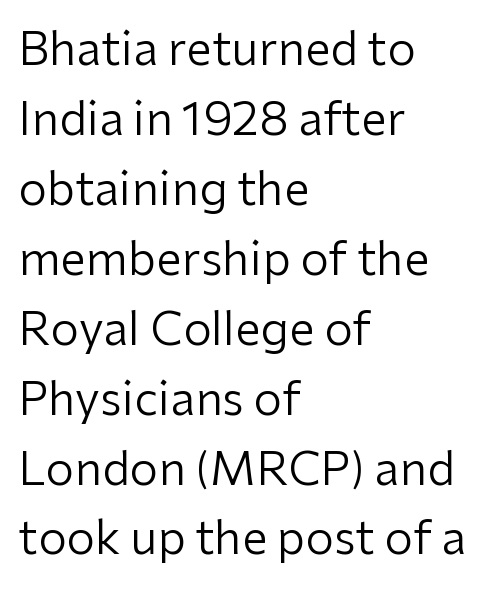
The space directly below the letters is spotless. These lines sit exactly where default settings would place them. Casual observation: everything's shoved over to the left. The tracking reads as untouched default to a designer's eye. Varying glyph widths throughout — classic text-font behaviour.
